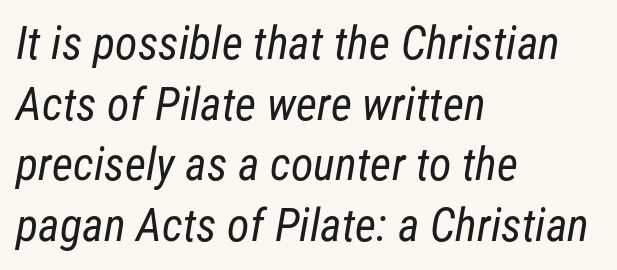
The image shows 46 px regular-weight, condensed sans-serif type; set left-aligned, normal line spacing (1.32x), normal letter spacing, not underlined; low stroke contrast and a medium x-height.
